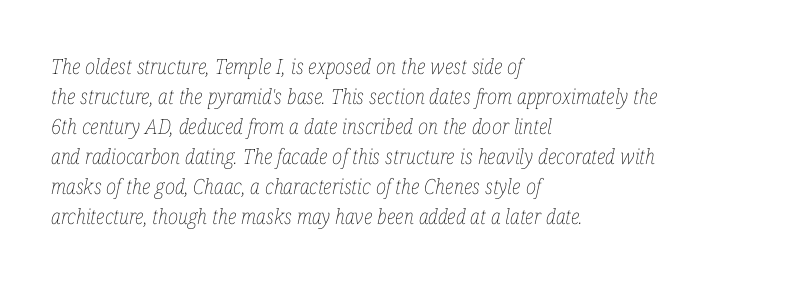
The image shows 21 px text type, italic (leaning right); set left-aligned, normal line spacing (1.43x), normal letter spacing, not underlined.
